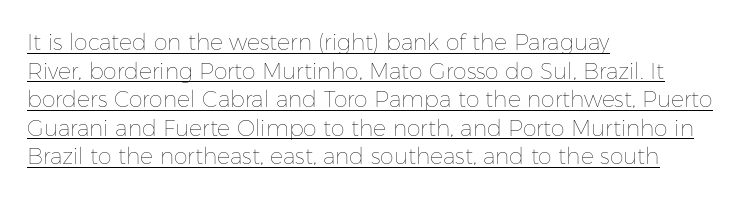
Students, observe the line beneath the letters — that is underlining. Line starts are locked; line ends wander. The vertical gap from one line to the next is medium. The lettering holds an erect, upright posture throughout. The passage shown has conventional tracking throughout. The letters look calm and open, with moderate or lighter stems.
